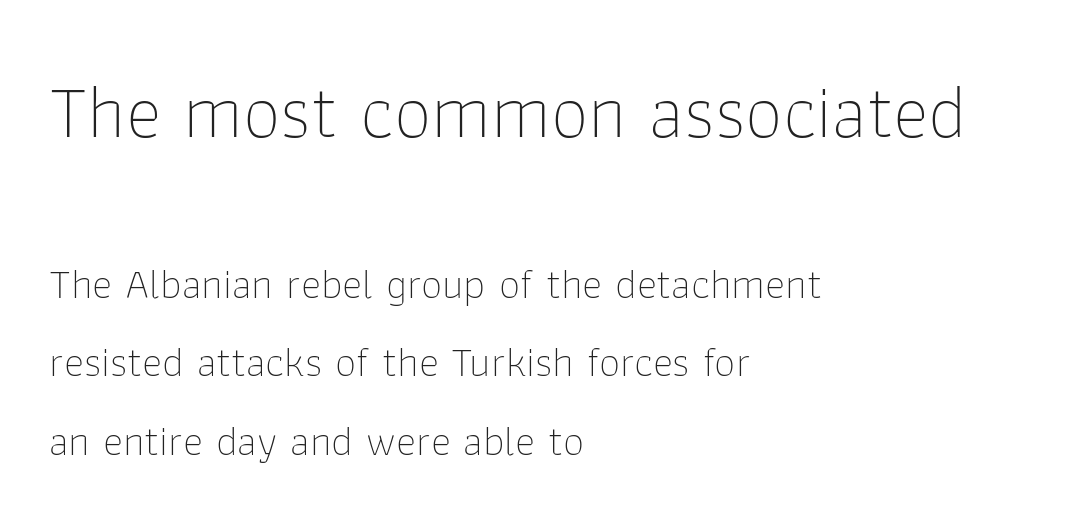
Q: Is the text bold? A: No.
Q: Is the text italic (slanted)? A: No, it is upright.
Q: Is the typeface a serif or a sans-serif typeface? A: Sans-serif.
Q: Is the text underlined? A: No.
Q: How is the paragraph aligned? A: Left-aligned.
Q: Is the spacing between letters normal or unusually wide? A: Normal.
Q: Which block of text is set in a larger size, the first (top) or the second (bottom)? A: The first (top) one.
Q: Width (condensed, normal, or wide)? A: Normal.
Q: Stroke contrast? A: Low.
Q: x-height? A: Medium.
Q: Monospaced? A: No.
